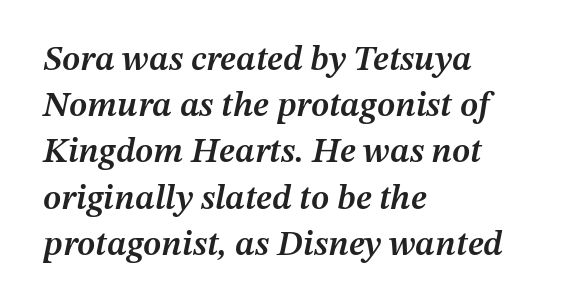
Q: Is the text bold? A: Semi-bold.
Q: Is the text italic (slanted)? A: Yes, it leans right by about 12 degrees.
Q: Is the text underlined? A: No.
Q: How is the paragraph aligned? A: Left-aligned.
Q: Is the spacing between letters normal or unusually wide? A: Normal.
Q: Is the spacing between lines tight, normal or loose? A: Normal.
Q: Width (condensed, normal, or wide)? A: Normal.
Q: Stroke contrast? A: Medium.
Q: x-height? A: Medium.
Q: Monospaced? A: No.
